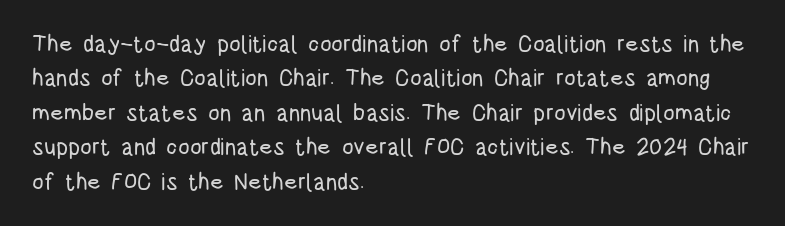
The specimen omits any rule beneath the text block's lines. The line-height multiplier appears to be the usual default. Posture: upright roman. The letters sit at their default tracking, neither squeezed nor spread.
